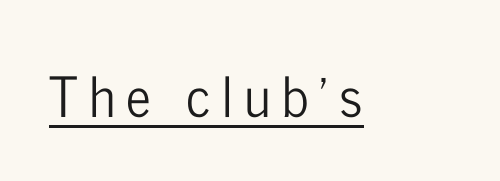
{"serif": "no", "italic": "no", "width": "condensed", "stroke_contrast": "low", "x_height": "medium", "monospaced": "no", "underline": "yes", "letter_spacing": "wide", "letter_spacing_em": 0.2, "glyph_px": 55}
